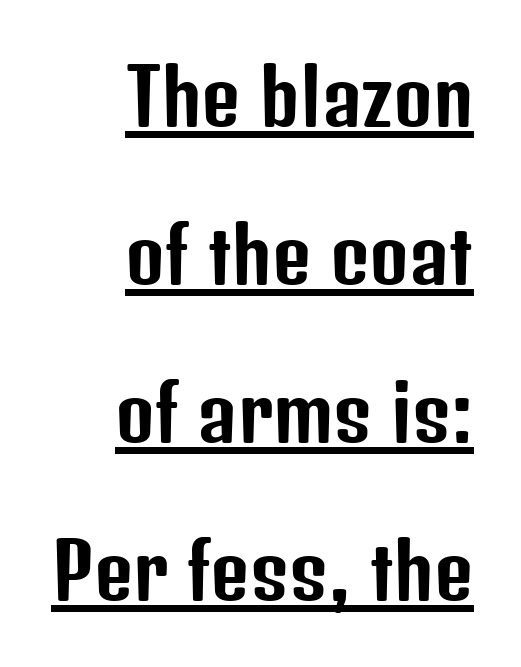
The image shows 76 px condensed sans-serif type, upright; set right-aligned, loose line spacing (2.08x), normal letter spacing, underlined; low stroke contrast and a medium x-height.
